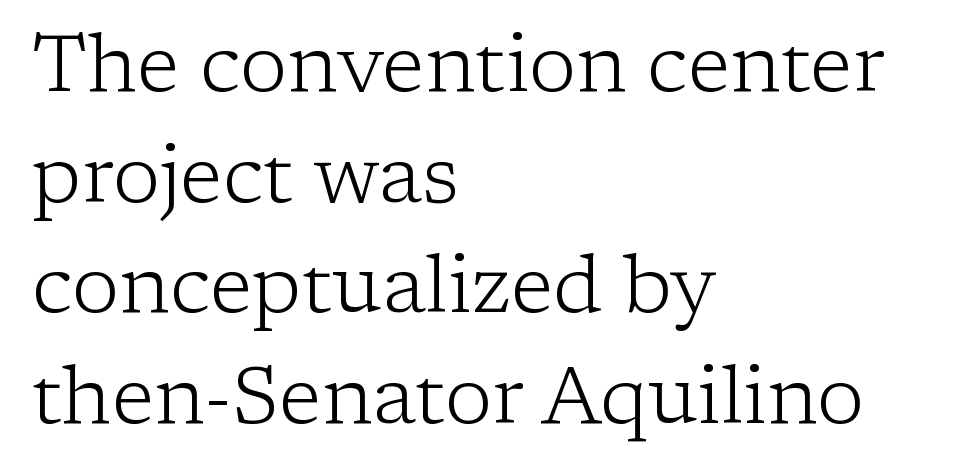
Q: Is the text bold? A: No.
Q: Is the text italic (slanted)? A: No, it is upright.
Q: Is the typeface a serif or a sans-serif typeface? A: Serif.
Q: Is the text underlined? A: No.
Q: How is the paragraph aligned? A: Left-aligned.
Q: Is the spacing between letters normal or unusually wide? A: Normal.
Q: Is the spacing between lines tight, normal or loose? A: Normal.
Q: Width (condensed, normal, or wide)? A: Normal.
Q: Stroke contrast? A: Low.
Q: x-height? A: Medium.
Q: Monospaced? A: No.
